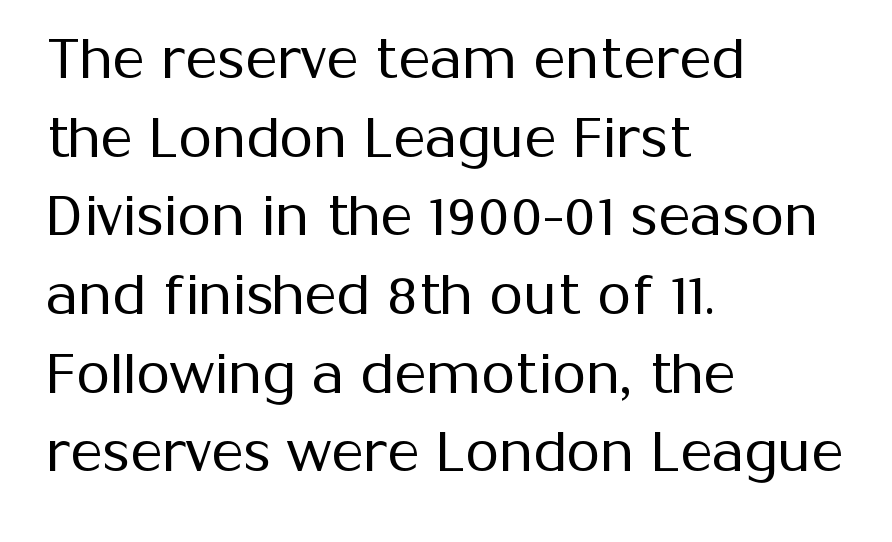
{"serif": "no", "italic": "no", "bold": "no", "weight": "regular", "width": "normal", "stroke_contrast": "medium", "x_height": "medium", "monospaced": "no", "underline": "no", "align": "left", "line_spacing": "normal", "line_spacing_ratio": 1.43, "letter_spacing": "normal", "letter_spacing_em": 0.0, "glyph_px": 55}
